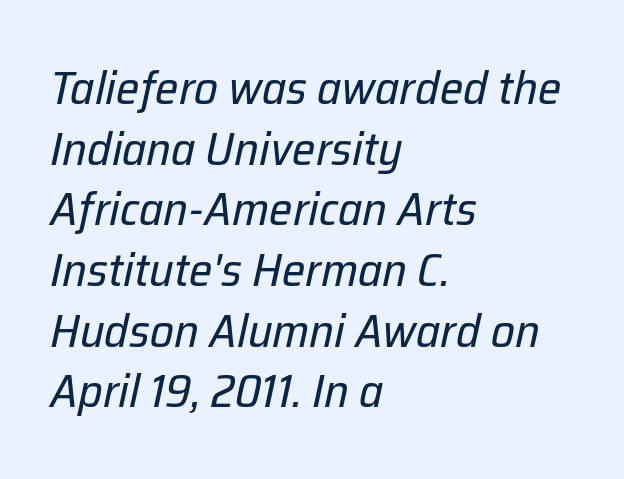
Each line starts at the same left margin while the right side varies. The typeface has the unassuming heft of standard copy or less. The passage shown has conventional tracking throughout. Character widths vary here, with narrow letters taking less room than wide ones.
